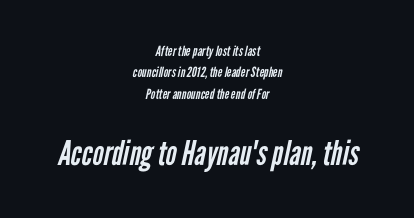
{"serif": "no", "bold": "no", "weight": "regular", "width": "condensed", "stroke_contrast": "low", "x_height": "medium", "monospaced": "no", "underline": "no", "align": "center", "line_spacing": "normal", "line_spacing_ratio": 1.52, "letter_spacing": "normal", "letter_spacing_em": 0.0, "larger_block": "second", "size_ratio": 2.43, "glyph_px": 34}
